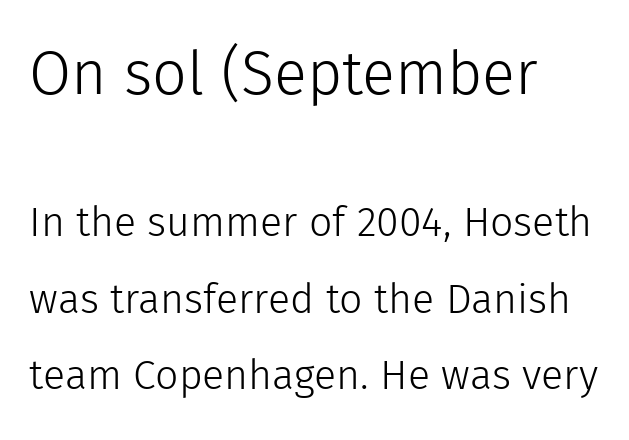
Q: Is the text bold? A: No.
Q: Is the text italic (slanted)? A: No, it is upright.
Q: Is the typeface a serif or a sans-serif typeface? A: Sans-serif.
Q: Is the text underlined? A: No.
Q: How is the paragraph aligned? A: Left-aligned.
Q: Is the spacing between letters normal or unusually wide? A: Normal.
Q: Which block of text is set in a larger size, the first (top) or the second (bottom)? A: The first (top) one.
Q: Width (condensed, normal, or wide)? A: Normal.
Q: x-height? A: Medium.
Q: Monospaced? A: No.
